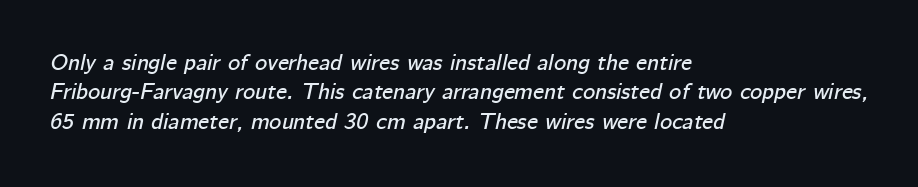
The image shows 23 px text type, italic (leaning right); set left-aligned, normal line spacing (1.28x), normal letter spacing, not underlined.
